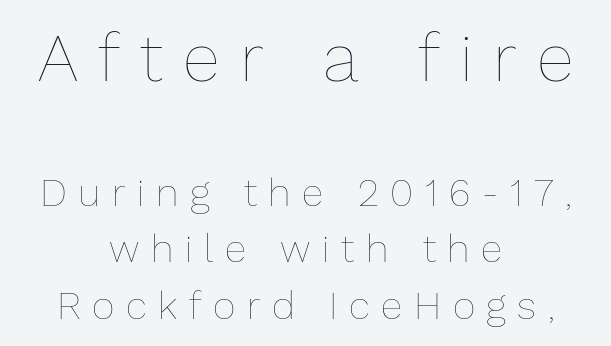
Summary of vertical rhythm: regular, with standard interline spacing. The lettering stays uniformly vertical, giving the passage a roman look. The font is comparable to plain body text, perhaps lighter. Note the varied advance widths — an 'i' is clearly narrower than an 'm'. Each line is balanced around a shared central axis.
